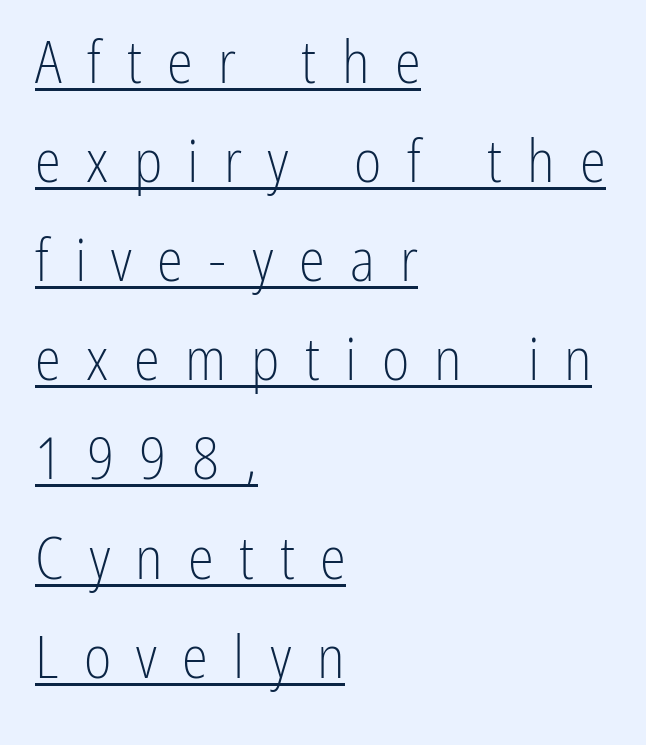
Caption: expanded tracking, letters set apart. Letterform terminals end flat and unadorned throughout the passage. The rendering anchors every line to the left-hand side. Interline gaps are of average width in this sample. Varying glyph widths throughout — classic text-font behaviour.
